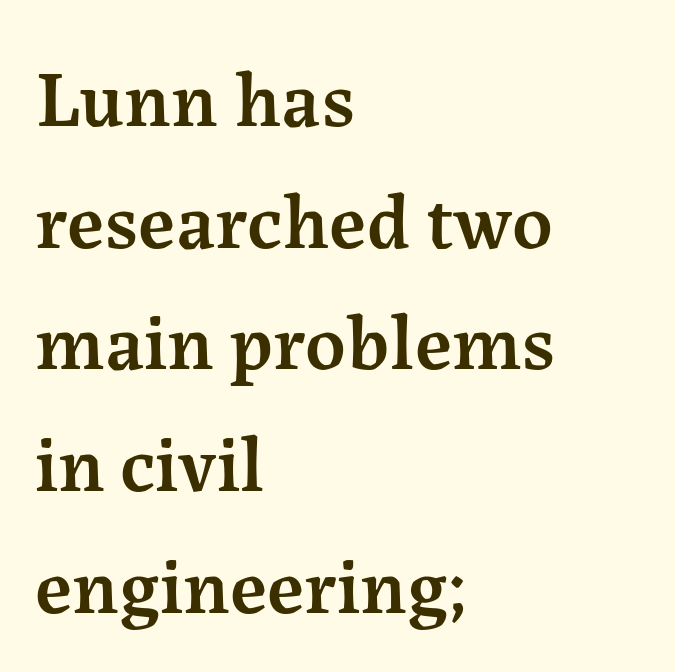
Teacher's note: observe the even left margin — that is flush-left alignment. Is there much room between lines? A standard amount, neither cramped nor airy. Moderately thickened strokes mark this as semibold type. The type is set solid horizontally, with unmodified tracking. The rendering uses natural spacing where letterforms have individual widths.
